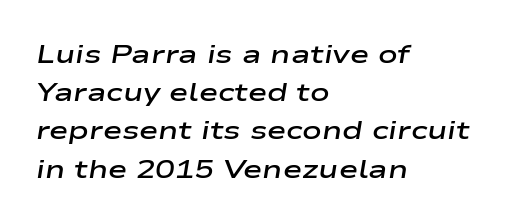
The image shows 26 px text type, italic (leaning right); set left-aligned, normal line spacing (1.47x), normal letter spacing, not underlined.
